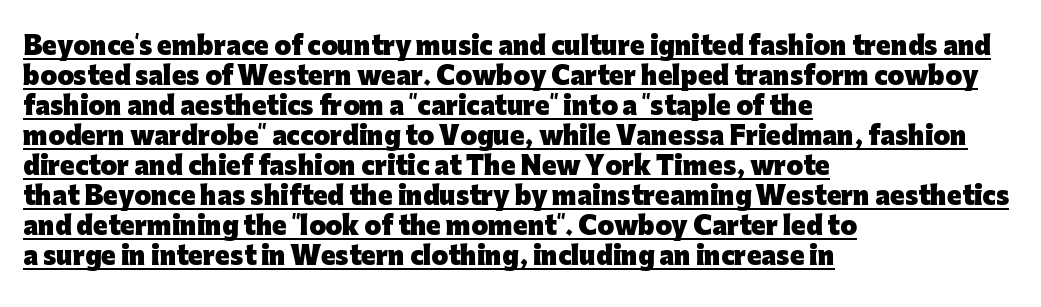
{"italic": "no", "bold": "yes", "underline": "yes", "align": "left", "line_spacing": "normal", "line_spacing_ratio": 1.25, "letter_spacing": "normal", "letter_spacing_em": 0.0, "glyph_px": 24}
